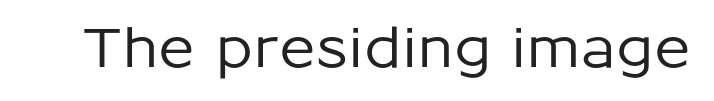
Q: Is the text italic (slanted)? A: No, it is upright.
Q: Is the typeface a serif or a sans-serif typeface? A: Sans-serif.
Q: Is the text underlined? A: No.
Q: Is the spacing between letters normal or unusually wide? A: Normal.
Q: Width (condensed, normal, or wide)? A: Normal.
Q: Stroke contrast? A: Low.
Q: x-height? A: Medium.
Q: Monospaced? A: No.
